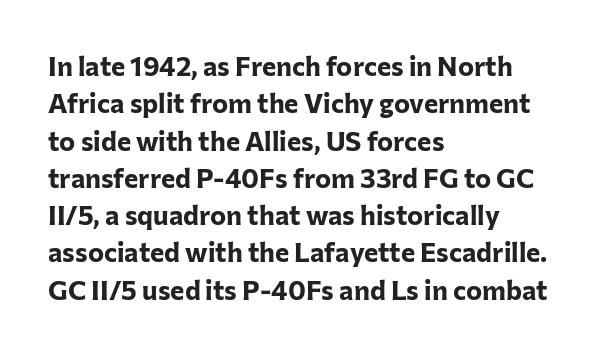
Q: Is the text bold? A: Yes.
Q: Is the text italic (slanted)? A: No, it is upright.
Q: Is the text underlined? A: No.
Q: How is the paragraph aligned? A: Left-aligned.
Q: Is the spacing between letters normal or unusually wide? A: Normal.
Q: Is the spacing between lines tight, normal or loose? A: Normal.
